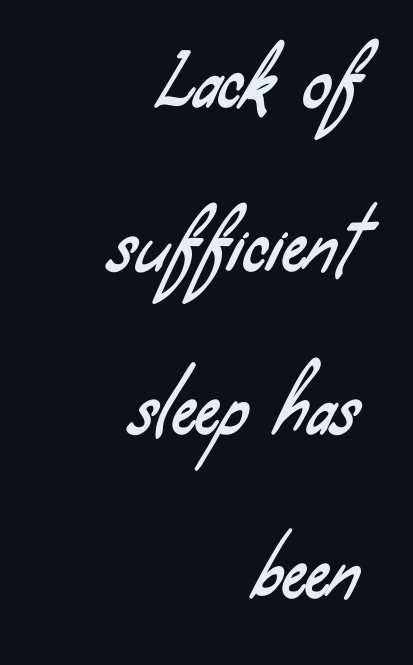
{"serif": "no", "width": "condensed", "stroke_contrast": "low", "x_height": "small", "monospaced": "no", "underline": "no", "align": "right", "line_spacing": "loose", "line_spacing_ratio": 2.37, "letter_spacing": "normal", "letter_spacing_em": 0.0, "glyph_px": 69}
